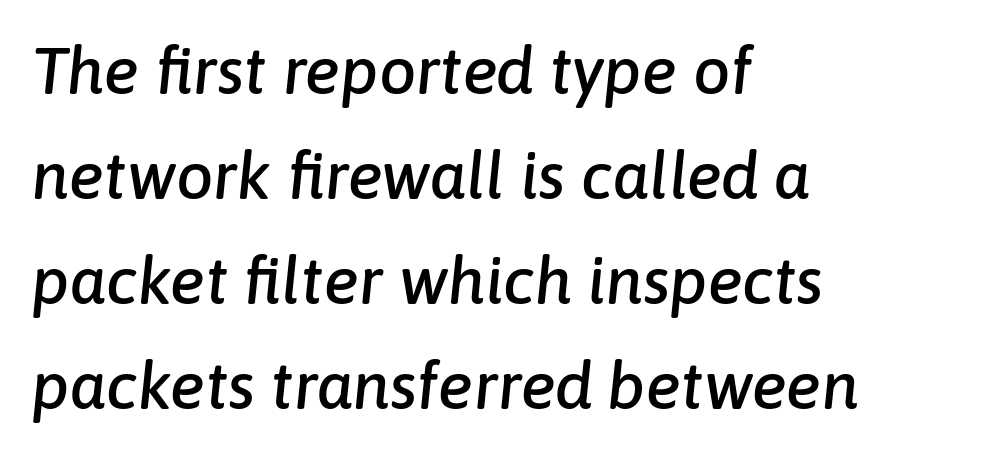
These lines are rendered in a variable-pitch font. A typesetter would mark this as italic. Standard letterfit; no display-style spreading of the glyphs. The rendering anchors every line to the left-hand side. The specimen omits any rule beneath the text block's lines. How would I describe the line gaps? Plain and ordinary.
